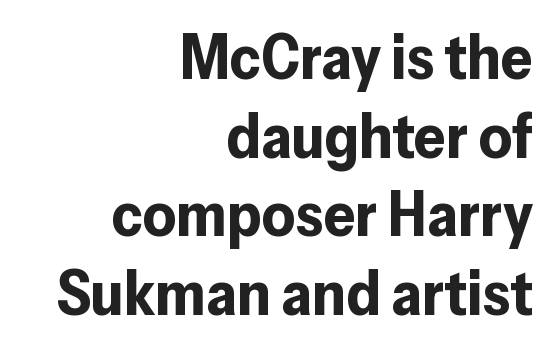
Q: Is the text bold? A: Yes.
Q: Is the text italic (slanted)? A: No, it is upright.
Q: Is the typeface a serif or a sans-serif typeface? A: Sans-serif.
Q: Is the text underlined? A: No.
Q: How is the paragraph aligned? A: Right-aligned.
Q: Is the spacing between letters normal or unusually wide? A: Normal.
Q: Is the spacing between lines tight, normal or loose? A: Normal.
Q: Width (condensed, normal, or wide)? A: Normal.
Q: Stroke contrast? A: Low.
Q: x-height? A: Medium.
Q: Monospaced? A: No.
